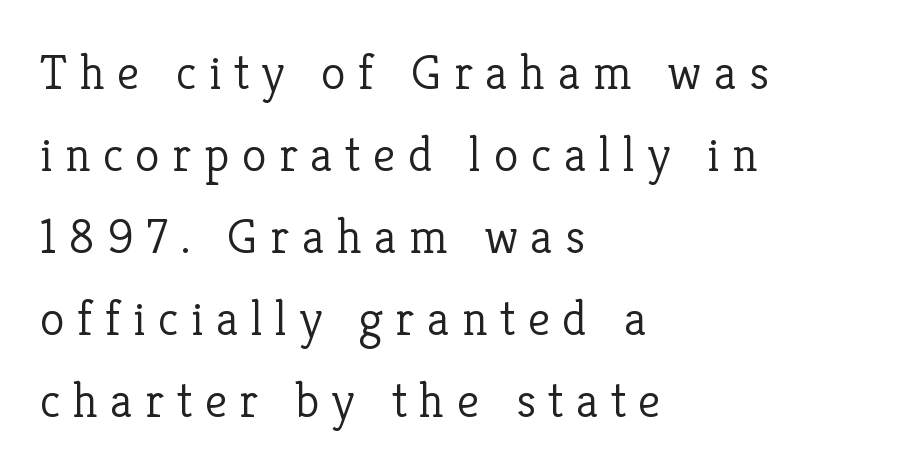
Q: Is the text bold? A: No.
Q: Is the text italic (slanted)? A: No, it is upright.
Q: Is the typeface a serif or a sans-serif typeface? A: Serif.
Q: Is the text underlined? A: No.
Q: How is the paragraph aligned? A: Left-aligned.
Q: Is the spacing between letters normal or unusually wide? A: Unusually wide.
Q: Is the spacing between lines tight, normal or loose? A: Normal.
Q: Width (condensed, normal, or wide)? A: Normal.
Q: Stroke contrast? A: Low.
Q: x-height? A: Medium.
Q: Monospaced? A: No.
